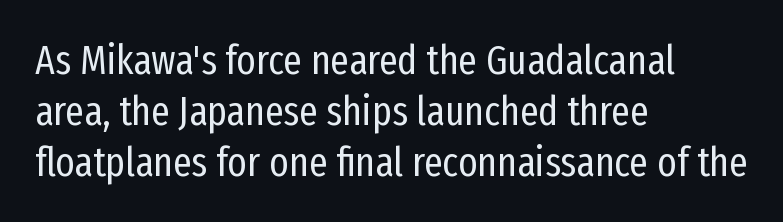
{"serif": "no", "italic": "no", "bold": "no", "weight": "regular", "width": "condensed", "stroke_contrast": "low", "x_height": "medium", "monospaced": "no", "underline": "no", "align": "left", "line_spacing_ratio": 1.24, "letter_spacing": "normal", "letter_spacing_em": 0.0, "glyph_px": 41}
